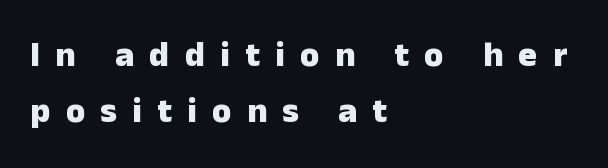
The lettering holds an erect, upright posture throughout. Between one letter and the next there's a generous, obvious gap. Layout note: lines flush left. Compared with an ordinary text face, these strokes are far heavier — a full bold. Varying glyph widths throughout — classic text-font behaviour.
